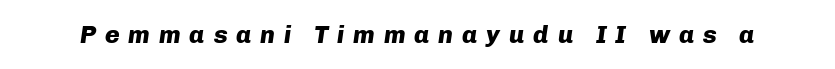
Q: Is the text bold? A: Yes.
Q: Is the text italic (slanted)? A: Yes, it leans right by about 8 degrees.
Q: Is the text underlined? A: No.
Q: Is the spacing between letters normal or unusually wide? A: Unusually wide.
